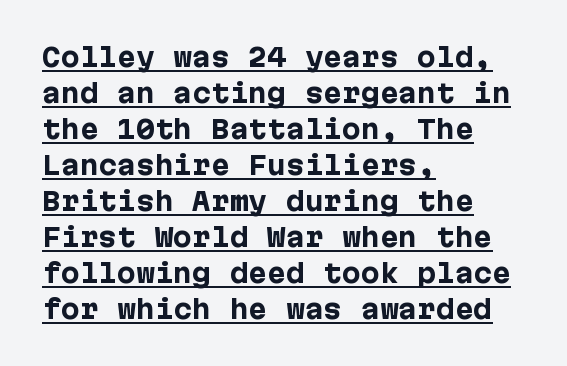
Compared with an ordinary text face, these strokes are far heavier — a full bold. Regular leading. Posture: upright roman. Look at the tracking — it's just the regular setting, nothing added. Has an underline been added? It has. Horizontally, the lines are justified to the leading edge only.
